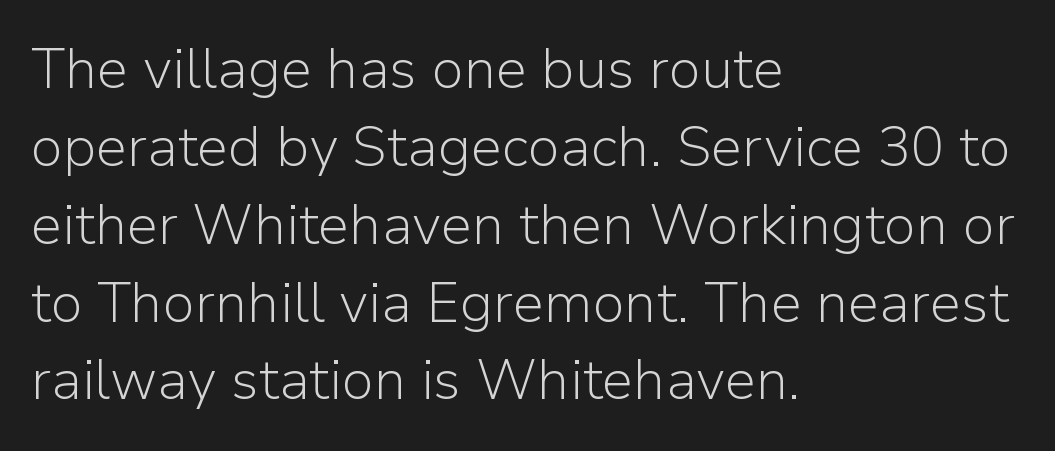
Has an underline been added? It has not. The vertical gap from one line to the next is medium. Standard letterfit; no display-style spreading of the glyphs. Italic: no, the glyphs are upright roman. Each stroke keeps to a modest, everyday thickness or less.
